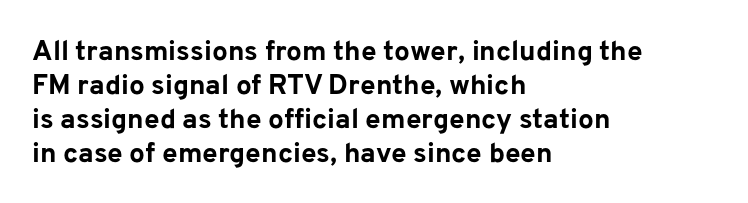
The image shows 28 px bold sans-serif type, upright; set left-aligned, line spacing 1.22x, normal letter spacing, not underlined; low stroke contrast and a medium x-height.
